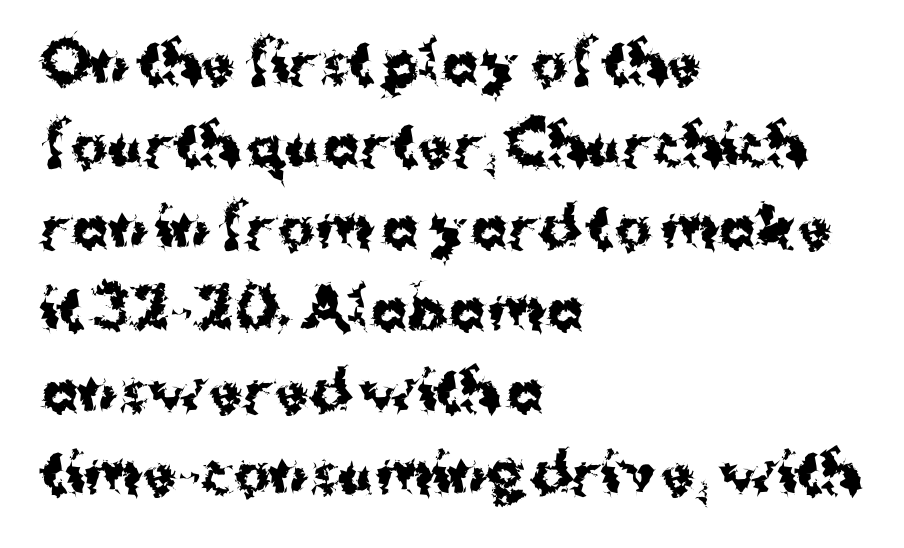
Q: Is the text bold? A: Yes.
Q: Is the text italic (slanted)? A: No, it is upright.
Q: Is the typeface a serif or a sans-serif typeface? A: Sans-serif.
Q: Is the text underlined? A: No.
Q: How is the paragraph aligned? A: Left-aligned.
Q: Is the spacing between letters normal or unusually wide? A: Normal.
Q: Is the spacing between lines tight, normal or loose? A: Normal.
Q: Width (condensed, normal, or wide)? A: Normal.
Q: Stroke contrast? A: Medium.
Q: x-height? A: Medium.
Q: Monospaced? A: No.
